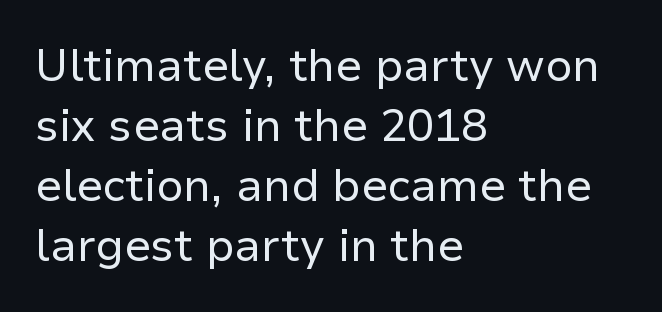
{"serif": "no", "italic": "no", "bold": "no", "weight": "regular", "width": "normal", "stroke_contrast": "low", "x_height": "medium", "monospaced": "no", "underline": "no", "align": "left", "line_spacing": "normal", "line_spacing_ratio": 1.33, "letter_spacing": "normal", "letter_spacing_em": 0.0, "glyph_px": 45}
